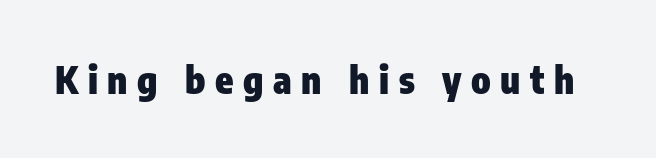
Characters follow at a spacing far wider than the type designer built in. Here the designer chose a conventional face with non-uniform glyph widths. Style check: upright. Caption: bold face, heavy strokes. Does the type have serifs? No, each stem ends abruptly. Underline: absent.
